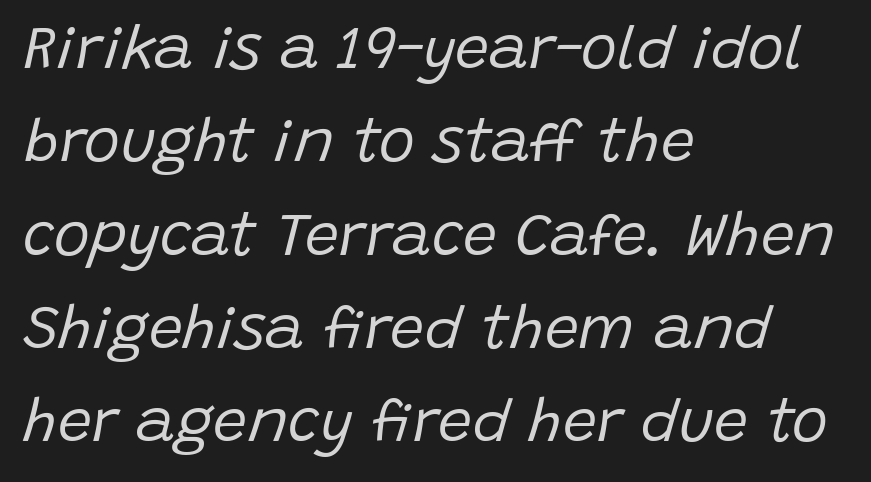
How are the letters spaced? Ordinarily, with no added tracking. The typeface has the unassuming heft of standard copy or less. Underlining? Definitely not there. Evenly set lines give the paragraph a standard silhouette. Here the designer chose a conventional face with non-uniform glyph widths.
